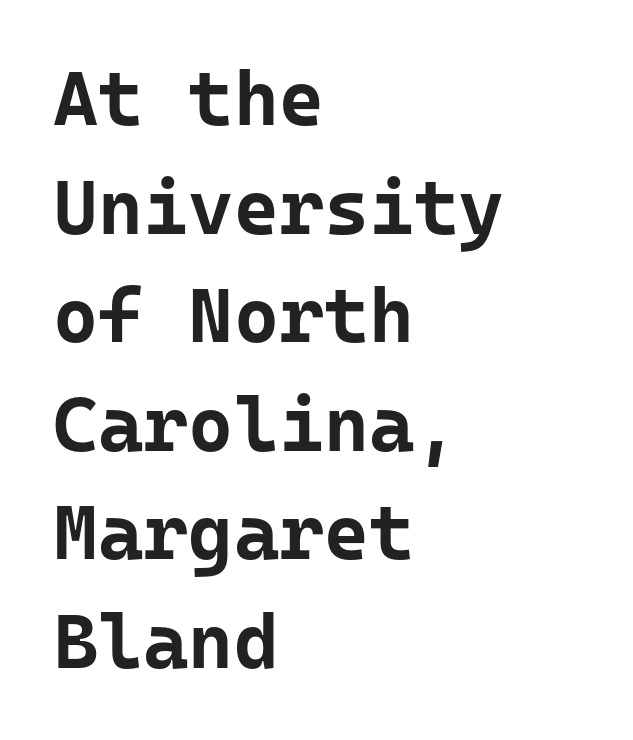
Q: Is the text bold? A: Yes.
Q: Is the text italic (slanted)? A: No, it is upright.
Q: Is the typeface a serif or a sans-serif typeface? A: Sans-serif.
Q: Is the text underlined? A: No.
Q: How is the paragraph aligned? A: Left-aligned.
Q: Is the spacing between letters normal or unusually wide? A: Normal.
Q: Is the spacing between lines tight, normal or loose? A: Normal.
Q: Width (condensed, normal, or wide)? A: Normal.
Q: Stroke contrast? A: Low.
Q: x-height? A: Medium.
Q: Monospaced? A: Yes.
